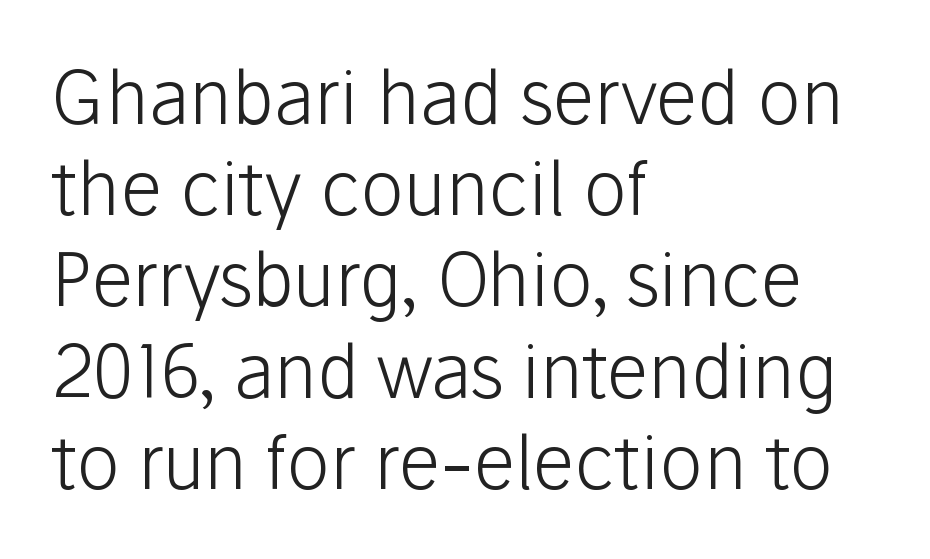
Q: Is the text bold? A: No.
Q: Is the text italic (slanted)? A: No, it is upright.
Q: Is the typeface a serif or a sans-serif typeface? A: Sans-serif.
Q: Is the text underlined? A: No.
Q: How is the paragraph aligned? A: Left-aligned.
Q: Is the spacing between letters normal or unusually wide? A: Normal.
Q: Is the spacing between lines tight, normal or loose? A: Normal.
Q: Width (condensed, normal, or wide)? A: Normal.
Q: Stroke contrast? A: Low.
Q: x-height? A: Medium.
Q: Monospaced? A: No.
